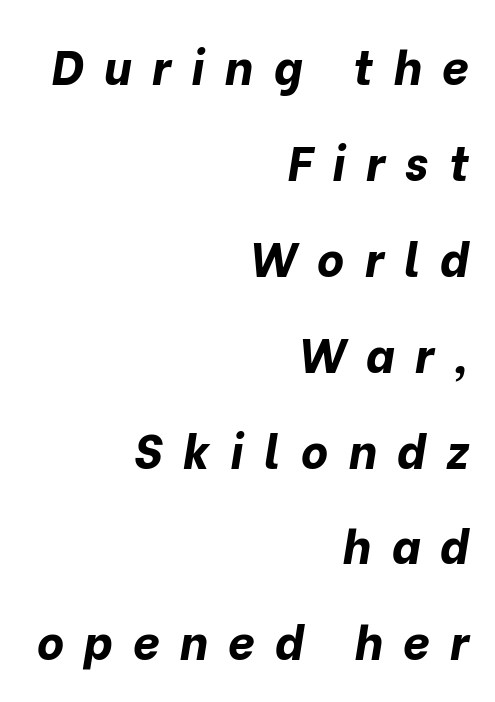
Q: Is the text bold? A: Yes.
Q: Is the text italic (slanted)? A: Yes, it leans right by about 10 degrees.
Q: Is the text underlined? A: No.
Q: How is the paragraph aligned? A: Right-aligned.
Q: Is the spacing between letters normal or unusually wide? A: Unusually wide.
Q: Is the spacing between lines tight, normal or loose? A: Loose.
Q: Width (condensed, normal, or wide)? A: Normal.
Q: Stroke contrast? A: Low.
Q: x-height? A: Medium.
Q: Monospaced? A: No.
